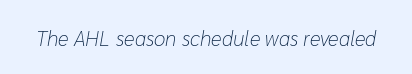
The image shows 21 px text type, italic (leaning right); set normal letter spacing, not underlined.
